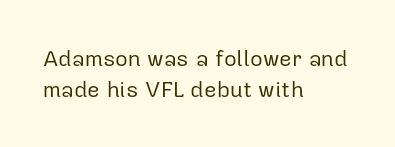
{"italic": "no", "bold": "no", "underline": "no", "align": "left", "line_spacing": "normal", "line_spacing_ratio": 1.39, "letter_spacing": "normal", "letter_spacing_em": 0.0, "glyph_px": 22}
